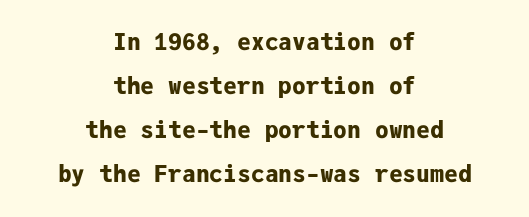
{"italic": "no", "bold": "yes", "underline": "no", "align": "center", "line_spacing": "loose", "line_spacing_ratio": 1.92, "letter_spacing": "normal", "letter_spacing_em": 0.0, "glyph_px": 23}
